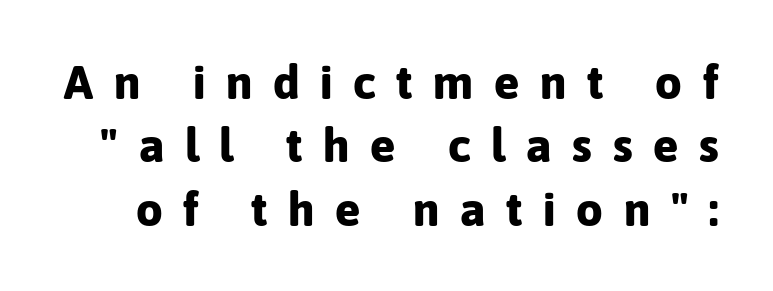
{"serif": "no", "italic": "no", "bold": "yes", "weight": "bold", "width": "normal", "stroke_contrast": "low", "x_height": "medium", "monospaced": "no", "underline": "no", "line_spacing": "normal", "line_spacing_ratio": 1.35, "letter_spacing": "wide", "letter_spacing_em": 0.44, "glyph_px": 47}
